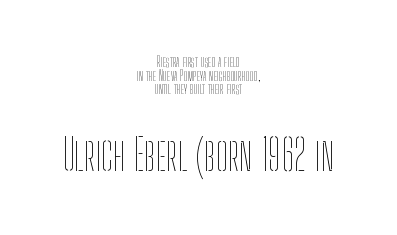
{"italic": "no", "bold": "no", "weight": "thin", "width": "condensed", "stroke_contrast": "low", "x_height": "medium", "monospaced": "no", "underline": "no", "align": "center", "line_spacing": "tight", "line_spacing_ratio": 0.97, "letter_spacing": "normal", "letter_spacing_em": 0.0, "larger_block": "second", "size_ratio": 3.07, "glyph_px": 43}
